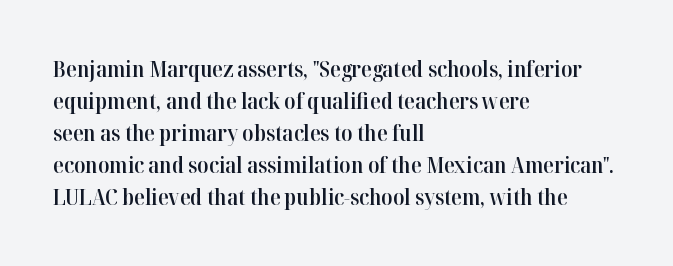
Check the space under the baseline: it is left empty. Style check: upright. The sample has been set in demibold, a notch under bold. Words appear dense and cohesive because spacing is normal. In terms of leading, this rendering sits right in the middle. Where is the straight margin? On the left.
